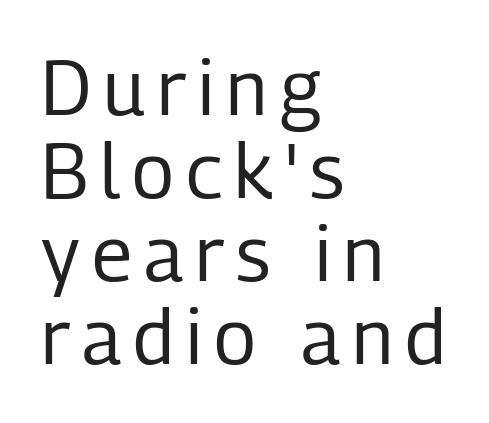
Do the characters align in a grid? No, the font is proportional. Horizontal bands of white between lines are thin slivers. In terms of letterform style, serifs are entirely absent. Leftover space on each line is placed entirely after the last word. Posture: upright roman. The words here are not underlined.
